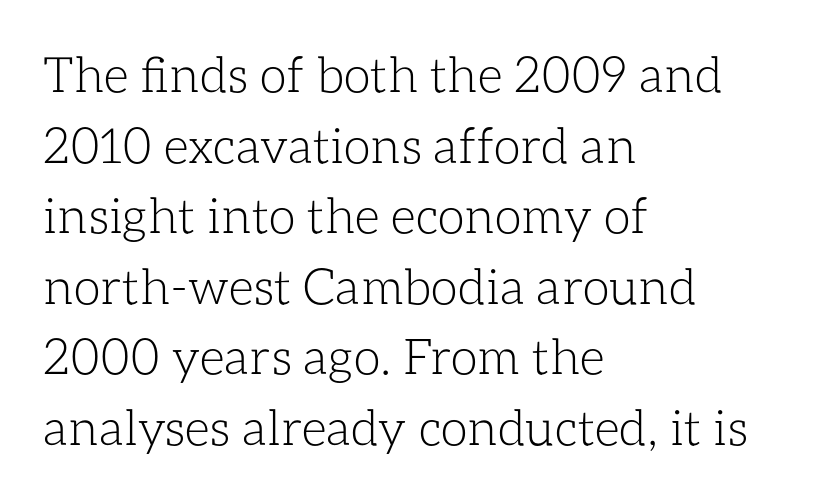
Stroke mass is kept to a normal reading level or below. Ordinary non-slanted type is in use. Note the varied advance widths — an 'i' is clearly narrower than an 'm'. Unmarked baselines from the first word to the last.
